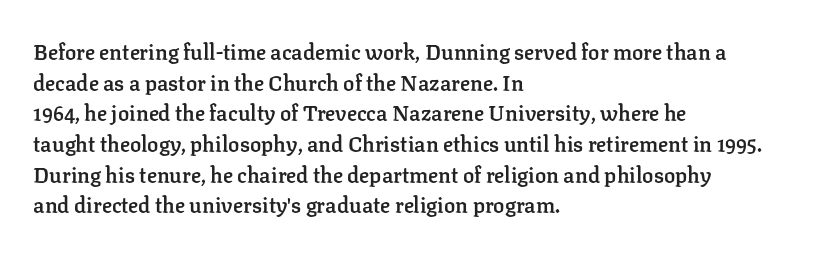
Q: Is the text bold? A: Semi-bold.
Q: Is the text italic (slanted)? A: No, it is upright.
Q: Is the text underlined? A: No.
Q: How is the paragraph aligned? A: Left-aligned.
Q: Is the spacing between letters normal or unusually wide? A: Normal.
Q: Is the spacing between lines tight, normal or loose? A: Normal.
